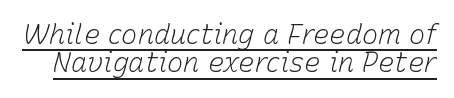
The image shows 27 px text type, italic (leaning right); set tight line spacing (1.05x), normal letter spacing, underlined.
